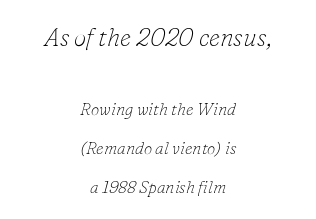
Q: Is the text bold? A: No.
Q: Is the text italic (slanted)? A: Yes, it leans right by about 16 degrees.
Q: Is the text underlined? A: No.
Q: How is the paragraph aligned? A: Centered.
Q: Is the spacing between letters normal or unusually wide? A: Normal.
Q: Is the spacing between lines tight, normal or loose? A: Loose.
Q: Which block of text is set in a larger size, the first (top) or the second (bottom)? A: The first (top) one.
